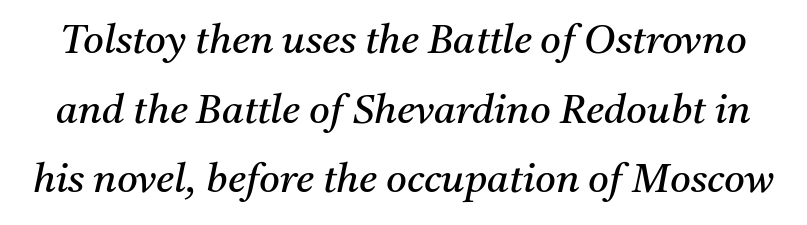
The image shows 40 px regular-weight serif type, italic (leaning right); set line spacing 1.74x, normal letter spacing, not underlined; medium stroke contrast and a medium x-height.
